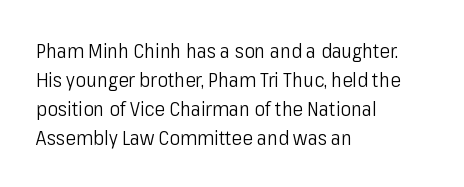
{"italic": "no", "bold": "no", "underline": "no", "align": "left", "line_spacing": "normal", "line_spacing_ratio": 1.45, "letter_spacing": "normal", "letter_spacing_em": 0.0, "glyph_px": 20}
